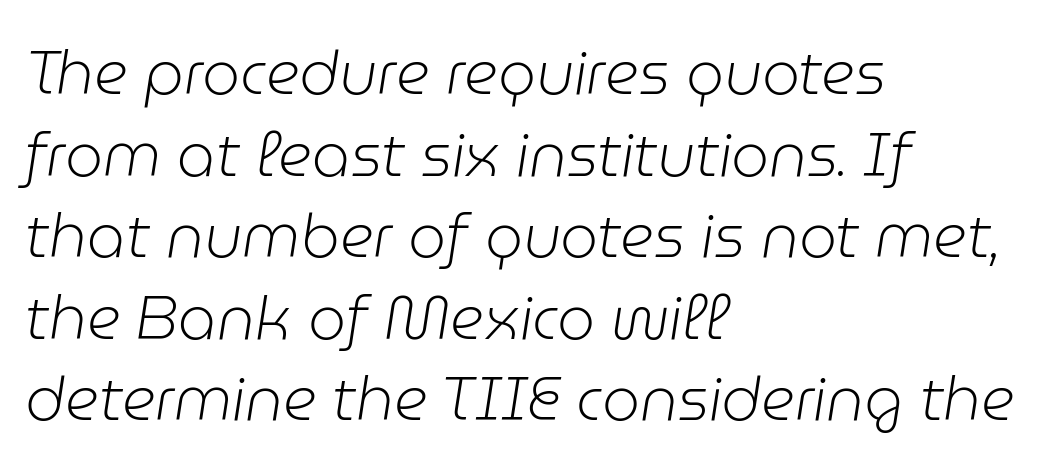
Yep, that's italic — everything's leaning. Weight: not bold — regular or lighter. Varying glyph widths throughout — classic text-font behaviour. Leading: standard. Each line starts at the same left margin while the right side varies.
